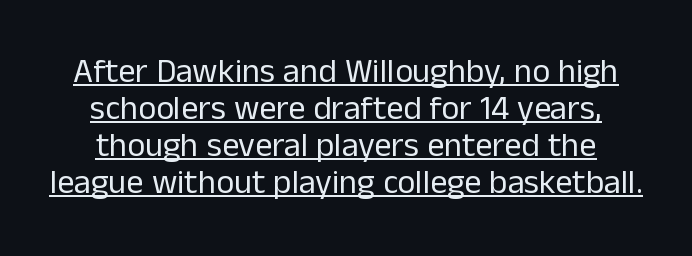
{"serif": "no", "italic": "no", "bold": "no", "weight": "regular", "width": "normal", "stroke_contrast": "low", "x_height": "medium", "monospaced": "no", "underline": "yes", "line_spacing": "tight", "line_spacing_ratio": 1.09, "letter_spacing": "normal", "letter_spacing_em": 0.0, "glyph_px": 34}
